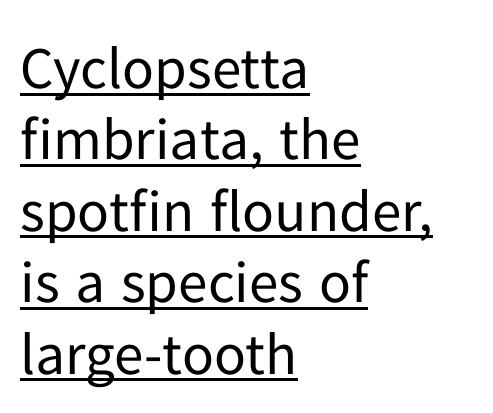
{"serif": "no", "italic": "no", "bold": "no", "weight": "regular", "width": "normal", "stroke_contrast": "low", "x_height": "medium", "monospaced": "no", "underline": "yes", "align": "left", "line_spacing_ratio": 1.21, "letter_spacing": "normal", "letter_spacing_em": 0.0, "glyph_px": 59}
